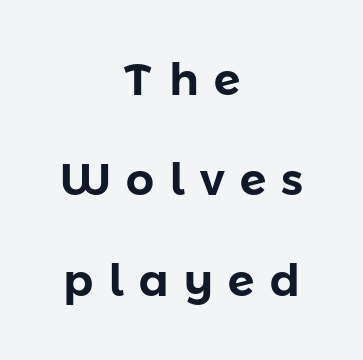
The image shows 44 px sans-serif type, upright; set centered, loose line spacing (2.28x), unusually wide letter spacing (+0.35 em), not underlined; low stroke contrast and a medium x-height.
